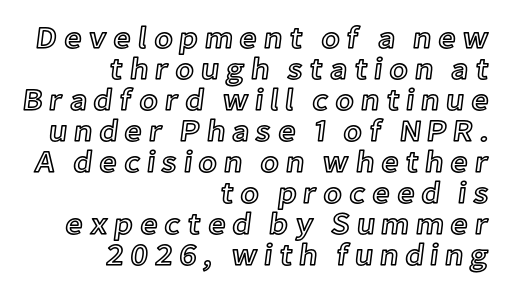
Q: Is the text italic (slanted)? A: Yes.
Q: Is the text underlined? A: No.
Q: How is the paragraph aligned? A: Right-aligned.
Q: Is the spacing between letters normal or unusually wide? A: Unusually wide.
Q: Is the spacing between lines tight, normal or loose? A: Tight.
Q: Width (condensed, normal, or wide)? A: Normal.
Q: x-height? A: Medium.
Q: Monospaced? A: No.
